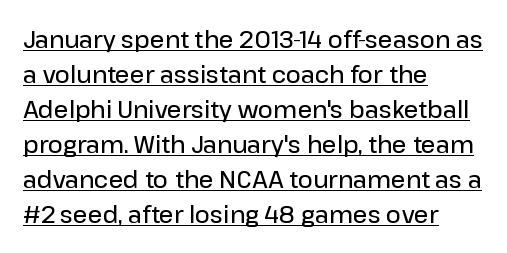
{"italic": "no", "bold": "semi", "underline": "yes", "align": "left", "line_spacing": "normal", "line_spacing_ratio": 1.52, "letter_spacing": "normal", "letter_spacing_em": 0.0, "glyph_px": 23}
